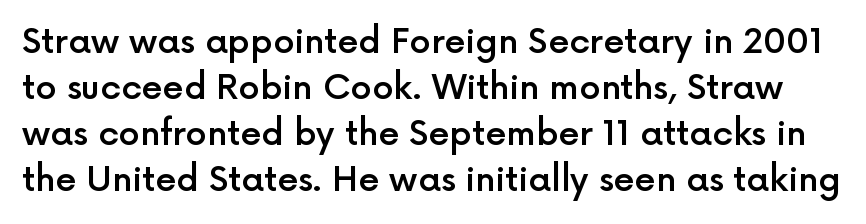
Q: Is the text bold? A: Semi-bold.
Q: Is the text italic (slanted)? A: No, it is upright.
Q: Is the typeface a serif or a sans-serif typeface? A: Sans-serif.
Q: Is the text underlined? A: No.
Q: Is the spacing between letters normal or unusually wide? A: Normal.
Q: Is the spacing between lines tight, normal or loose? A: Normal.
Q: Width (condensed, normal, or wide)? A: Normal.
Q: x-height? A: Medium.
Q: Monospaced? A: No.
